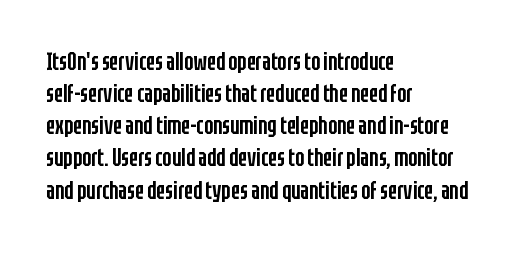
The string is rendered with underlining switched off. Stroke thickness is moderately raised; the sample reads as semibold. Tracking here is standard; glyphs follow each other at the usual distance. The block of text has a typical density, with ordinary space between rows.
